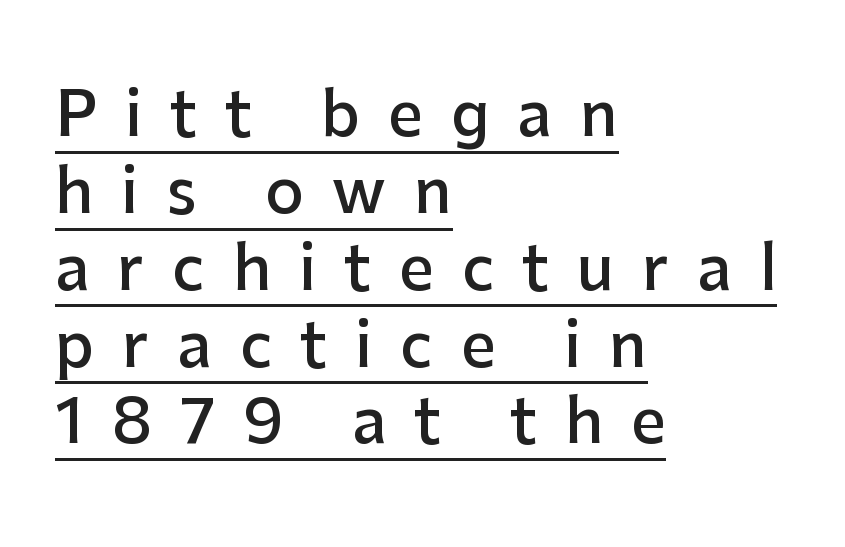
Q: Is the text bold? A: Semi-bold.
Q: Is the text italic (slanted)? A: No, it is upright.
Q: Is the typeface a serif or a sans-serif typeface? A: Sans-serif.
Q: Is the text underlined? A: Yes.
Q: How is the paragraph aligned? A: Left-aligned.
Q: Is the spacing between letters normal or unusually wide? A: Unusually wide.
Q: Is the spacing between lines tight, normal or loose? A: Normal.
Q: Width (condensed, normal, or wide)? A: Normal.
Q: Stroke contrast? A: Low.
Q: x-height? A: Medium.
Q: Monospaced? A: No.
